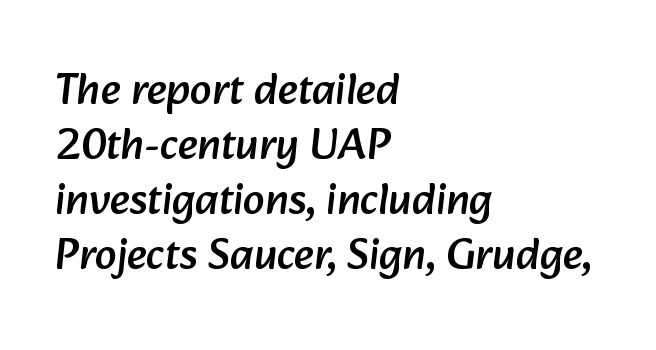
Letters rest on an invisible, unmarked baseline. Is this a fixed-width face? No — the glyphs have proportional, varying widths. This sample uses a sans-serif face. Caption: multi-line text, flush left, ragged right. Normally led — the rows are evenly, conventionally spaced. Default kerning and tracking; the words read as compact shapes.
